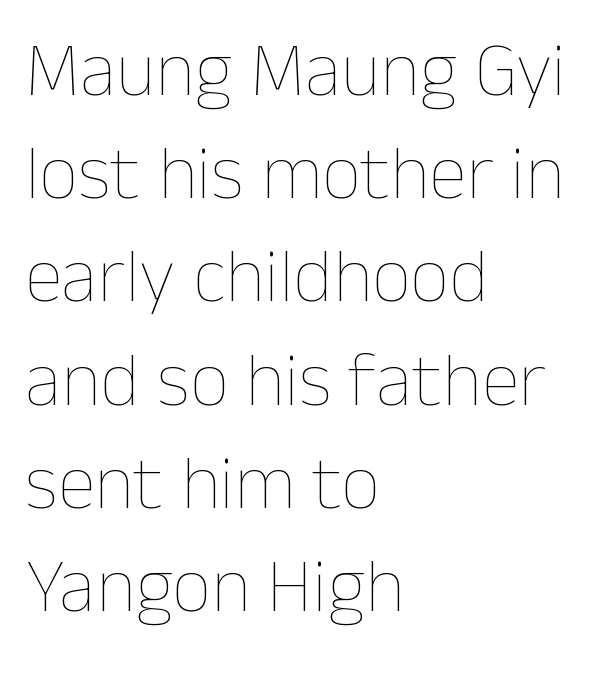
The image shows 77 px thin type, upright; set left-aligned, normal line spacing (1.34x), normal letter spacing, not underlined; low stroke contrast and a medium x-height.
